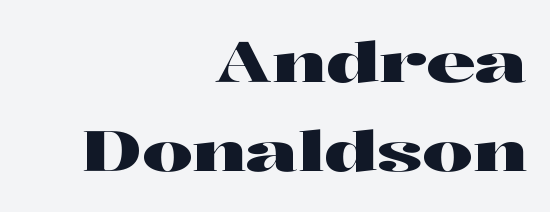
The image shows 56 px wide serif type, upright; set right-aligned, normal line spacing (1.59x), normal letter spacing, not underlined; high stroke contrast and a medium x-height.
